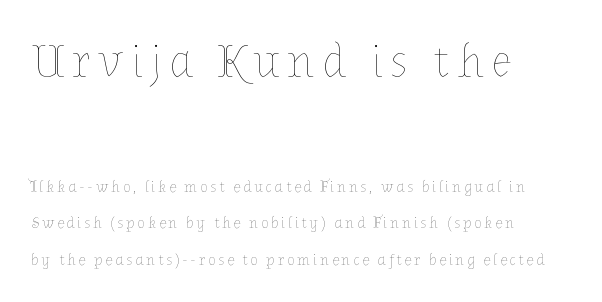
{"italic": "no", "bold": "no", "weight": "thin", "width": "normal", "stroke_contrast": "low", "x_height": "medium", "monospaced": "no", "underline": "no", "align": "left", "line_spacing": "loose", "line_spacing_ratio": 2.28, "larger_block": "first", "size_ratio": 2.94, "glyph_px": 47}
